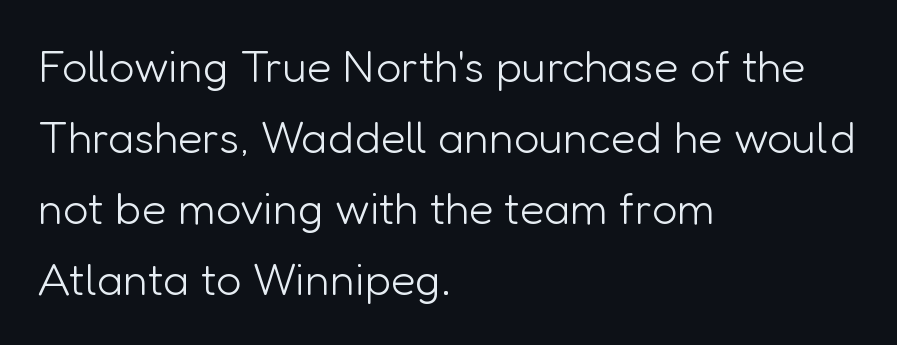
{"serif": "no", "italic": "no", "bold": "no", "weight": "light", "width": "normal", "stroke_contrast": "low", "x_height": "medium", "monospaced": "no", "underline": "no", "align": "left", "line_spacing": "normal", "line_spacing_ratio": 1.58, "letter_spacing": "normal", "letter_spacing_em": 0.0, "glyph_px": 45}
